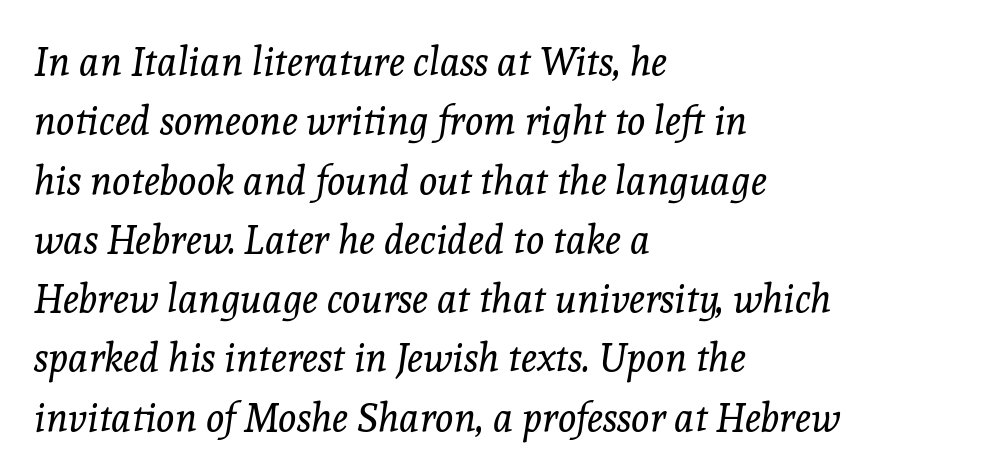
The letters sit at their default tracking, neither squeezed nor spread. The rendering applies a slant to the glyphs. The type family on display is of the serif kind. The letters advance in unequal steps, a hallmark of proportional type. These lines are set flush left with a ragged right edge. Normally led — the rows are evenly, conventionally spaced.
